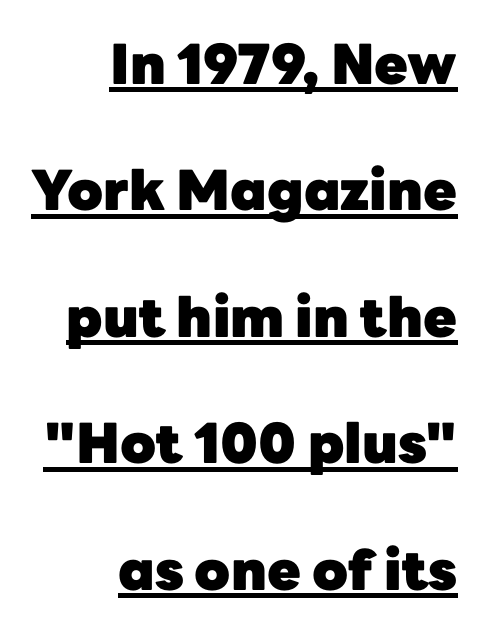
The image shows 55 px heavy sans-serif type, upright; set right-aligned, loose line spacing (2.3x), normal letter spacing, underlined; low stroke contrast and a medium x-height.
